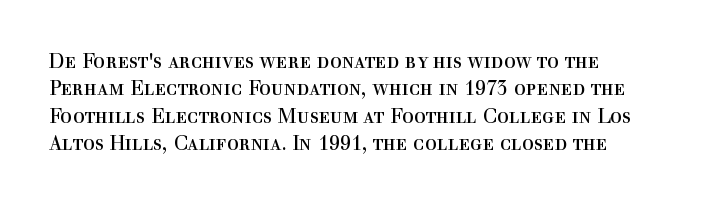
The image shows 20 px text type, upright; set left-aligned, normal line spacing (1.37x), normal letter spacing, not underlined.
